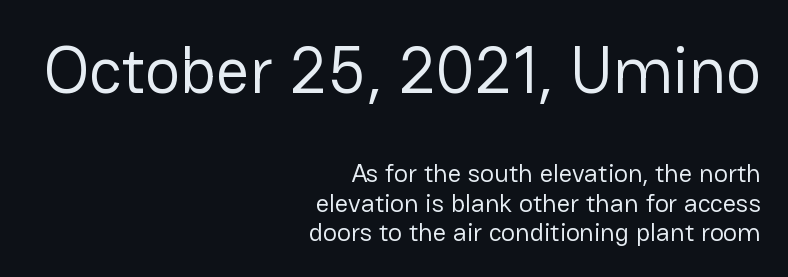
{"serif": "no", "italic": "no", "bold": "no", "weight": "regular", "width": "normal", "stroke_contrast": "low", "x_height": "medium", "monospaced": "no", "underline": "no", "align": "right", "line_spacing": "tight", "line_spacing_ratio": 1.15, "letter_spacing": "normal", "letter_spacing_em": 0.0, "larger_block": "first", "size_ratio": 2.54, "glyph_px": 66}
